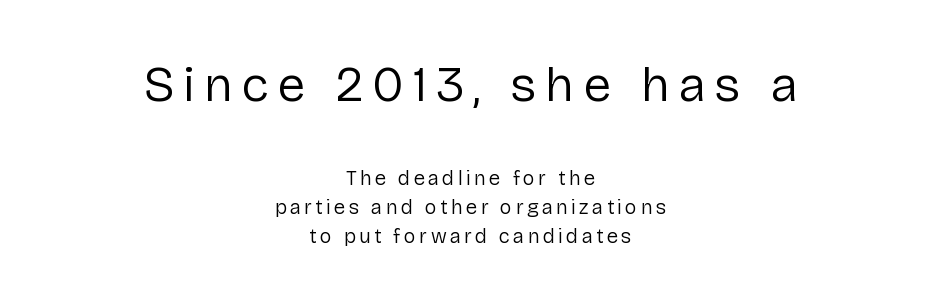
The image shows 50 px regular-weight sans-serif type, upright; set centered, normal line spacing (1.44x), not underlined; the first (top) block is 2.5x larger; low stroke contrast and a medium x-height.
